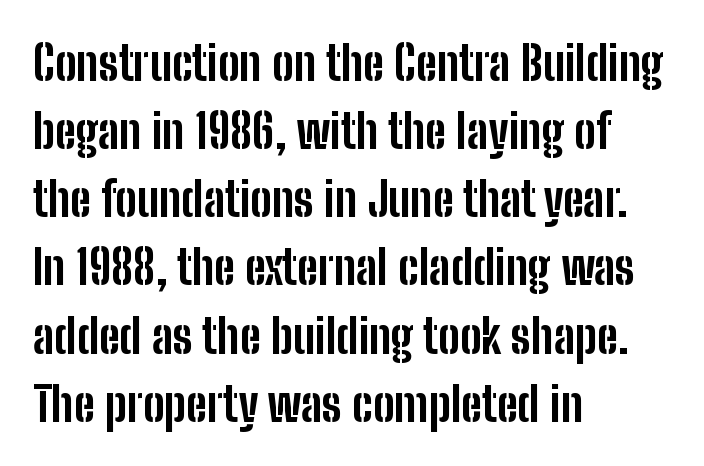
{"serif": "no", "italic": "no", "bold": "yes", "weight": "bold", "width": "condensed", "stroke_contrast": "low", "x_height": "medium", "monospaced": "no", "underline": "no", "align": "left", "line_spacing": "normal", "line_spacing_ratio": 1.42, "letter_spacing": "normal", "letter_spacing_em": 0.0, "glyph_px": 48}
